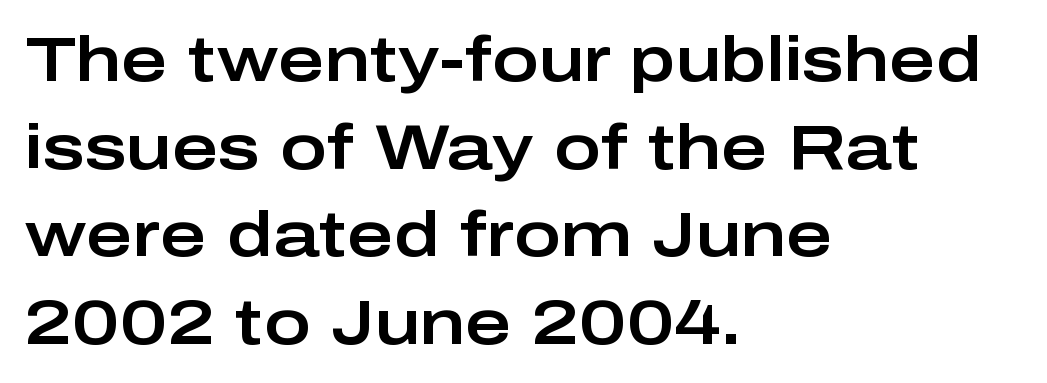
{"serif": "no", "italic": "no", "width": "wide", "stroke_contrast": "low", "x_height": "medium", "monospaced": "no", "underline": "no", "align": "left", "line_spacing": "normal", "line_spacing_ratio": 1.39, "letter_spacing": "normal", "letter_spacing_em": 0.0, "glyph_px": 63}
